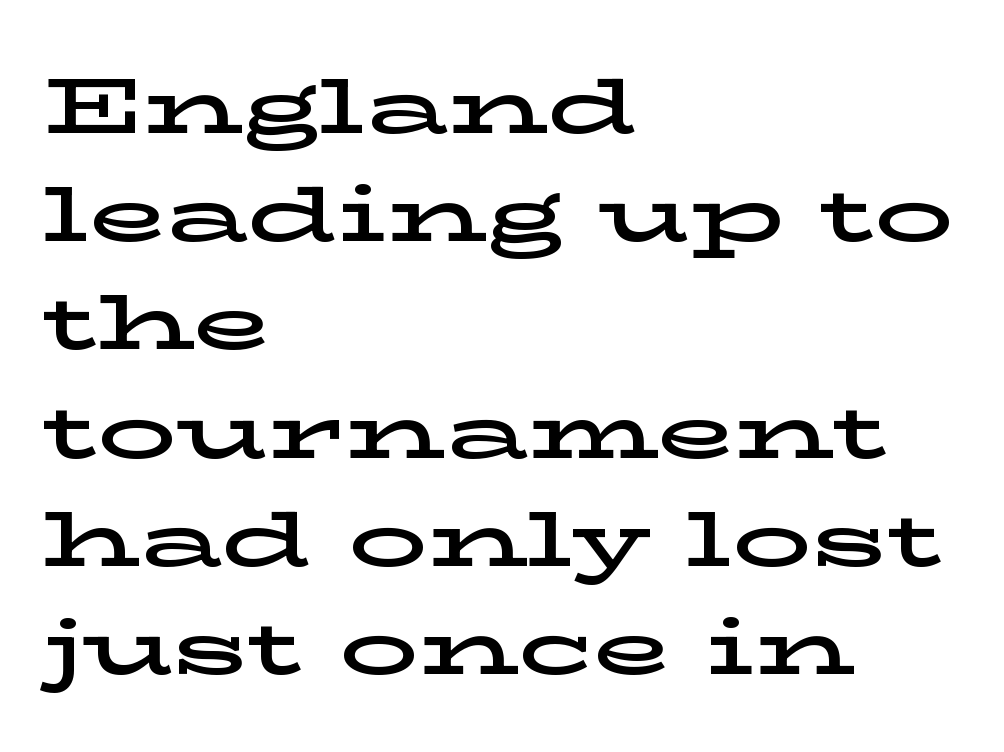
Q: Is the text italic (slanted)? A: No, it is upright.
Q: Is the typeface a serif or a sans-serif typeface? A: Serif.
Q: Is the text underlined? A: No.
Q: How is the paragraph aligned? A: Left-aligned.
Q: Is the spacing between letters normal or unusually wide? A: Normal.
Q: Is the spacing between lines tight, normal or loose? A: Normal.
Q: Width (condensed, normal, or wide)? A: Wide.
Q: Stroke contrast? A: Low.
Q: x-height? A: Medium.
Q: Monospaced? A: No.
